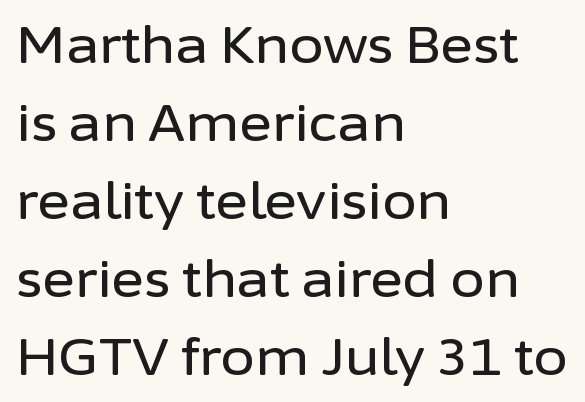
Notice how the passage keeps a crisp vertical edge on the left only. Classification — sans serif. Bare-footed words on every line. If you measured baseline to baseline, you'd find a middling distance. Varying glyph widths throughout — classic text-font behaviour. Tracking value appears to be zero — textbook default spacing.
